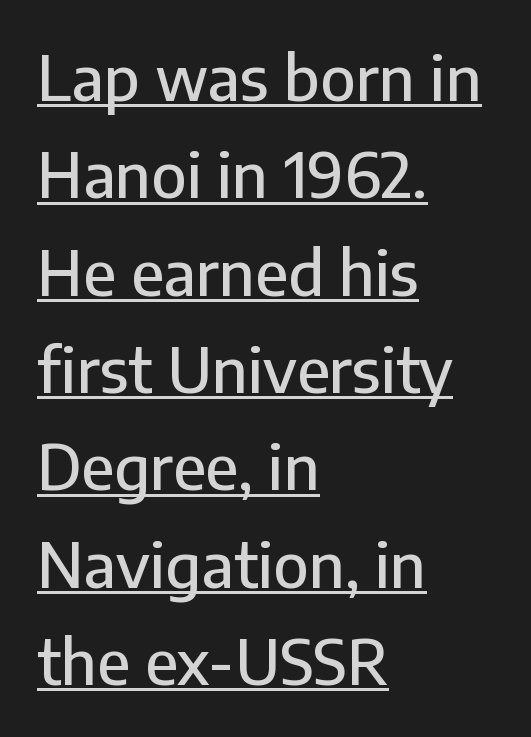
Underlined type. The glyphs in this specimen are sans serif. Here the designer chose a conventional face with non-uniform glyph widths. Visually the block forms a straight wall on the left and a jagged coastline on the right. Honestly, the letter spacing is just normal — you wouldn't notice it. The font's upright variant was chosen for this text.
